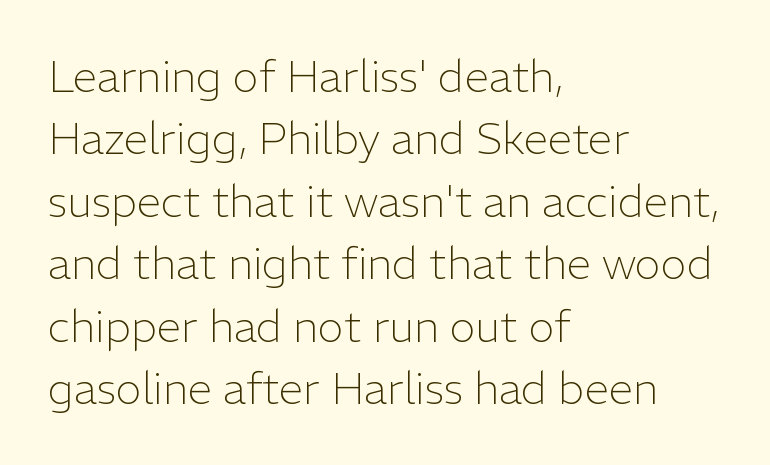
The image shows 44 px light sans-serif type, upright; set left-aligned, normal line spacing (1.42x), normal letter spacing, not underlined; low stroke contrast and a medium x-height.
